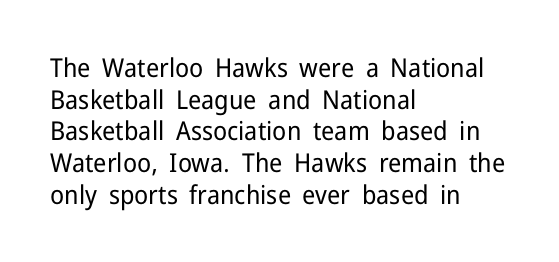
The image shows 26 px text type, upright; set left-aligned, line spacing 1.22x, normal letter spacing, not underlined.
